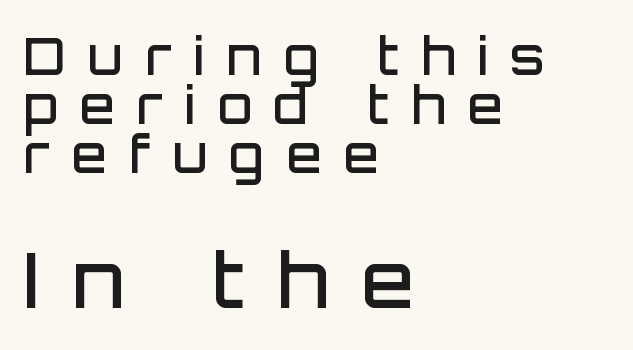
Quick note: not italic, upright. Observe the absence of serifs on each vertical stroke in this sample. Horizontally, the lines are justified to the leading edge only. Just letters on the line, the space beneath them empty. Each word looks stretched out because of the extra space between its letters. The second block has been scaled up relative to the first.
